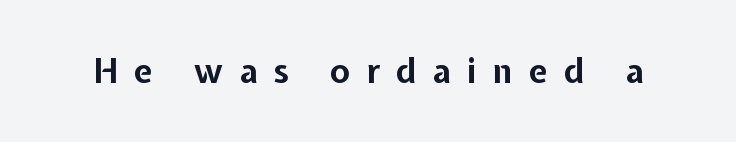
The image shows 33 px bold sans-serif type, upright; set unusually wide letter spacing (+0.5 em), not underlined; low stroke contrast and a medium x-height.
